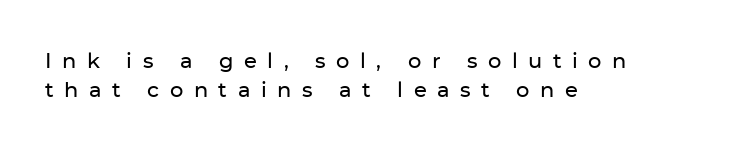
The image shows 21 px text type, upright; set left-aligned, normal line spacing (1.4x), unusually wide letter spacing (+0.5 em), not underlined.
